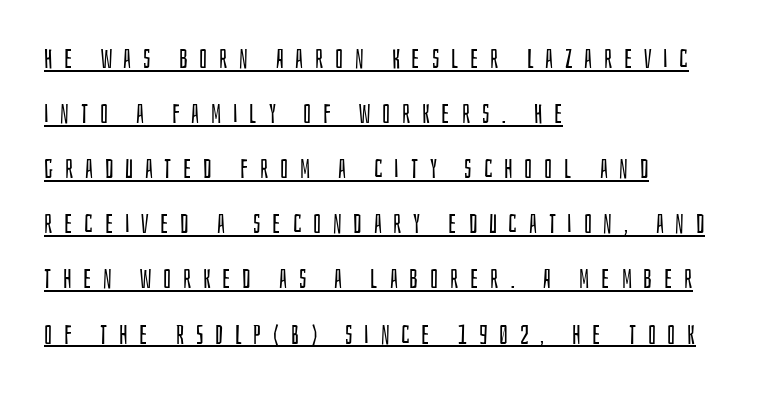
Notice how a bar underscores the lettering throughout. This is not heavy type; no bold has been used. Does the lettering tilt? It doesn't — this is upright. Substantial extra tracking has been applied to these lines.
